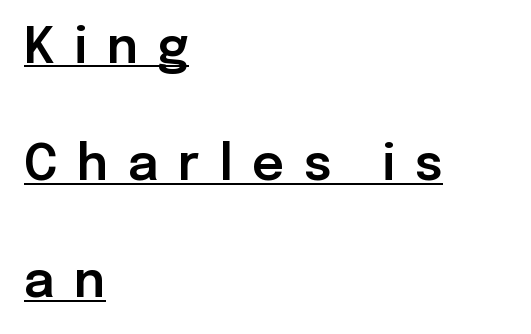
The image shows 49 px sans-serif type, upright; set left-aligned, loose line spacing (2.39x), unusually wide letter spacing (+0.4 em), underlined; low stroke contrast and a medium x-height.
